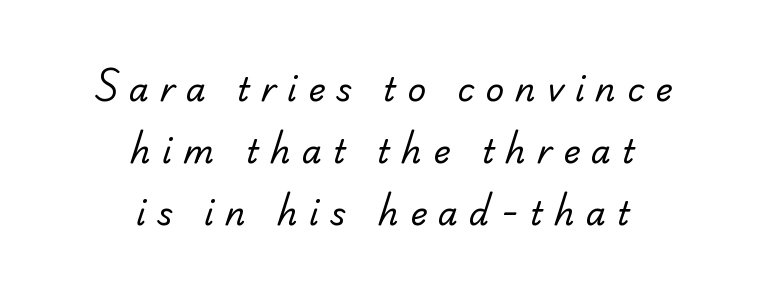
The image shows 32 px regular-weight serif type; set centered, loose line spacing (1.93x), unusually wide letter spacing (+0.35 em), not underlined; low stroke contrast and a small x-height.
